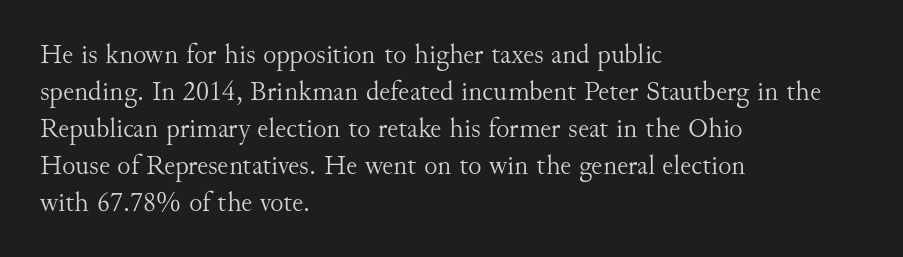
The paragraph has a hard left edge and a soft right edge. If you drew a line through each stem, it would be perfectly vertical. Bold? No — there's no thickening of the strokes. You could not count columns in this text — the font is proportionally spaced.
